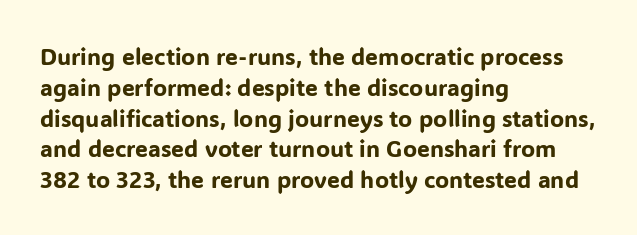
{"italic": "no", "underline": "no", "align": "left", "line_spacing": "normal", "line_spacing_ratio": 1.34, "letter_spacing": "normal", "letter_spacing_em": 0.0, "glyph_px": 23}
